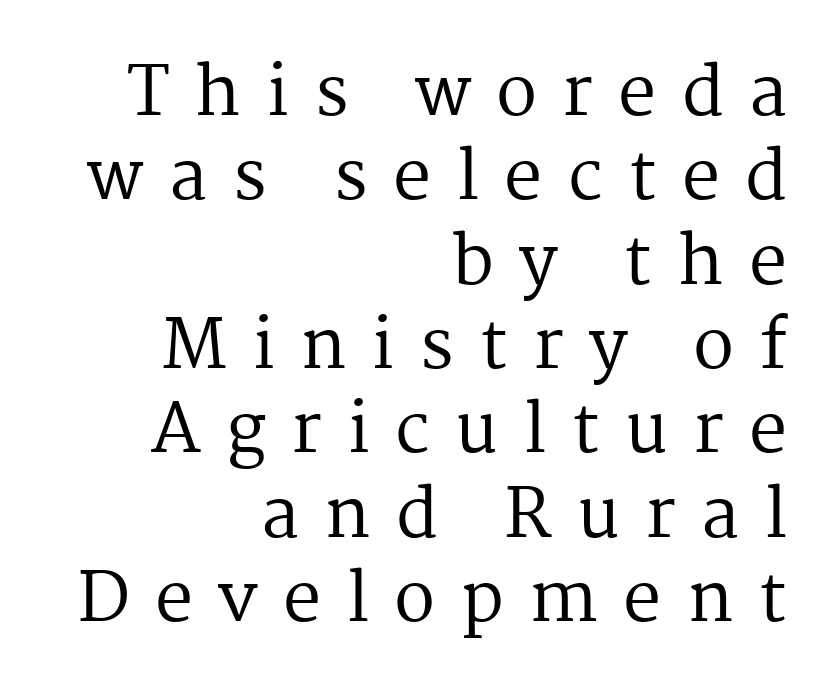
{"serif": "yes", "italic": "no", "bold": "no", "weight": "regular", "width": "normal", "stroke_contrast": "medium", "x_height": "medium", "monospaced": "no", "underline": "no", "align": "right", "line_spacing_ratio": 1.24, "letter_spacing": "wide", "letter_spacing_em": 0.37, "glyph_px": 68}
